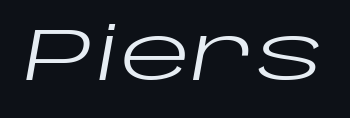
{"italic": "yes", "lean": "right", "slant_degrees": 10, "bold": "no", "weight": "regular", "width": "wide", "stroke_contrast": "low", "x_height": "large", "monospaced": "no", "underline": "no", "letter_spacing": "normal", "letter_spacing_em": 0.0, "glyph_px": 75}
